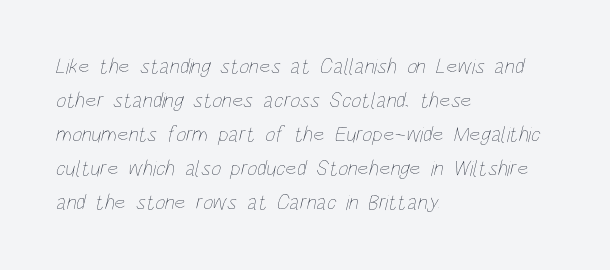
{"bold": "no", "underline": "no", "align": "left", "line_spacing": "normal", "line_spacing_ratio": 1.55, "letter_spacing": "normal", "letter_spacing_em": 0.0, "glyph_px": 22}
